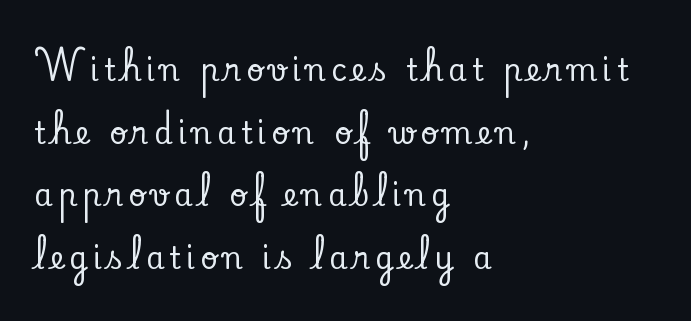
No italicization has been applied; the sample stays upright. A student would call this left alignment; a typographer would say flush left, rag right. The rendering uses natural spacing where letterforms have individual widths. Just letters on the line, the space beneath them empty.
